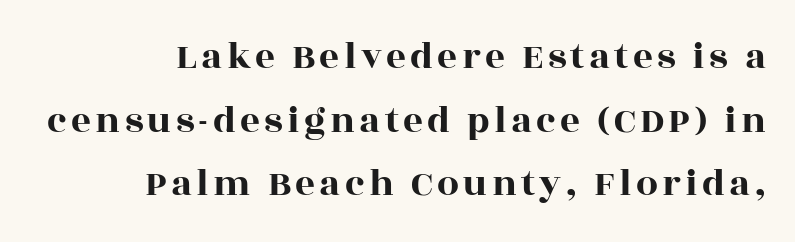
The image shows 39 px wide serif type, upright; set right-aligned, normal line spacing (1.63x), not underlined; a large x-height.
